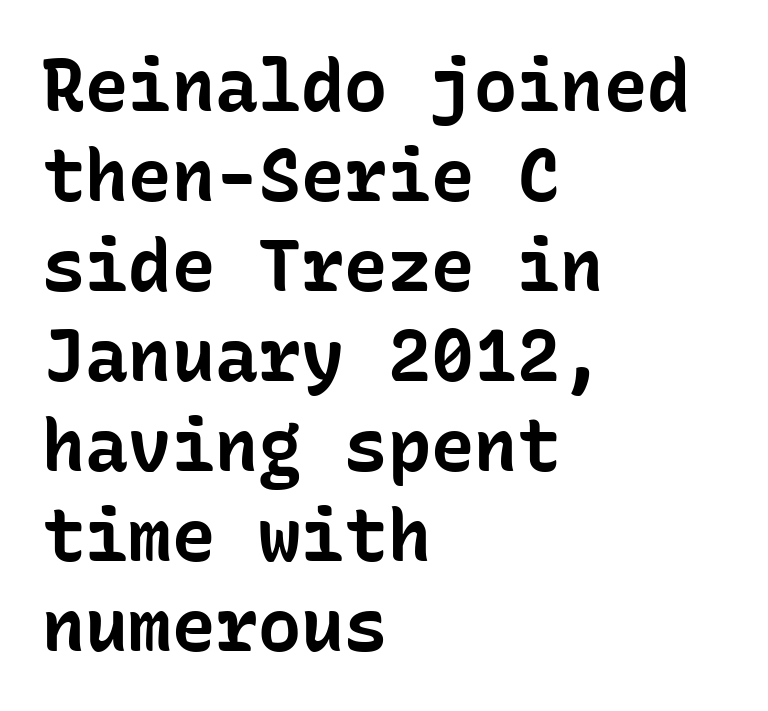
The image shows 72 px bold sans-serif type, upright, monospaced; set left-aligned, normal line spacing (1.25x), normal letter spacing, not underlined; low stroke contrast and a medium x-height.
